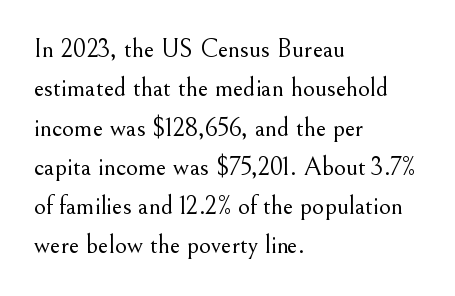
Q: Is the text bold? A: No.
Q: Is the text italic (slanted)? A: No, it is upright.
Q: Is the text underlined? A: No.
Q: How is the paragraph aligned? A: Left-aligned.
Q: Is the spacing between letters normal or unusually wide? A: Normal.
Q: Is the spacing between lines tight, normal or loose? A: Normal.
